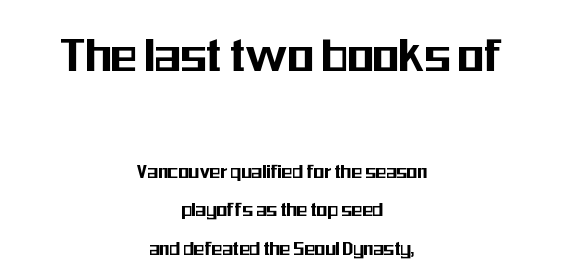
{"serif": "no", "italic": "no", "width": "condensed", "stroke_contrast": "medium", "x_height": "medium", "monospaced": "no", "underline": "no", "align": "center", "line_spacing_ratio": 1.74, "letter_spacing": "normal", "letter_spacing_em": 0.0, "larger_block": "first", "size_ratio": 2.45, "glyph_px": 54}
